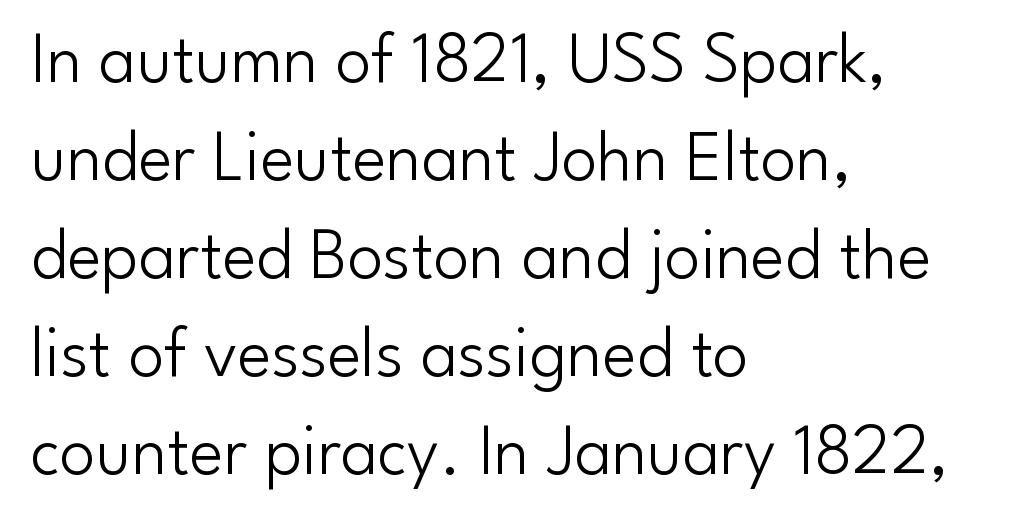
The image shows 72 px light sans-serif type, upright; set left-aligned, normal line spacing (1.36x), normal letter spacing, not underlined; low stroke contrast and a small x-height.
